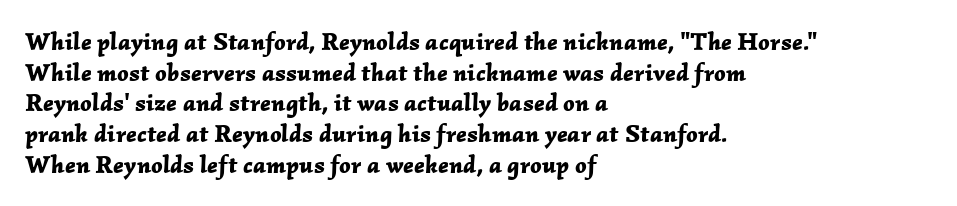
Q: Is the text bold? A: Yes.
Q: Is the text italic (slanted)? A: Yes, it leans right by about 2 degrees.
Q: Is the text underlined? A: No.
Q: How is the paragraph aligned? A: Left-aligned.
Q: Is the spacing between letters normal or unusually wide? A: Normal.
